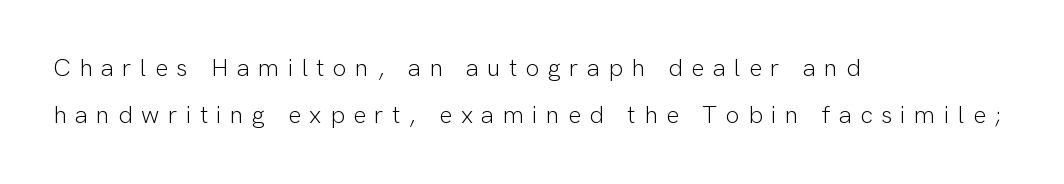
The image shows 25 px text type, upright; set left-aligned, line spacing 1.87x, unusually wide letter spacing (+0.33 em), not underlined.
